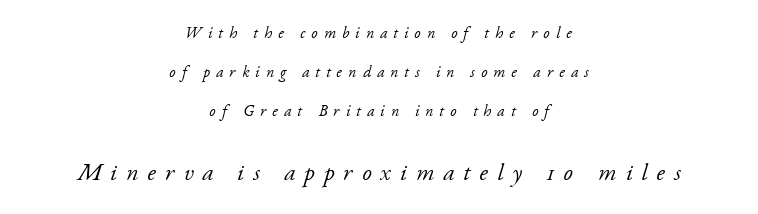
Q: Is the text bold? A: No.
Q: Is the text italic (slanted)? A: Yes, it leans right by about 17 degrees.
Q: Is the text underlined? A: No.
Q: How is the paragraph aligned? A: Centered.
Q: Is the spacing between letters normal or unusually wide? A: Unusually wide.
Q: Is the spacing between lines tight, normal or loose? A: Loose.
Q: Which block of text is set in a larger size, the first (top) or the second (bottom)? A: The second (bottom) one.
